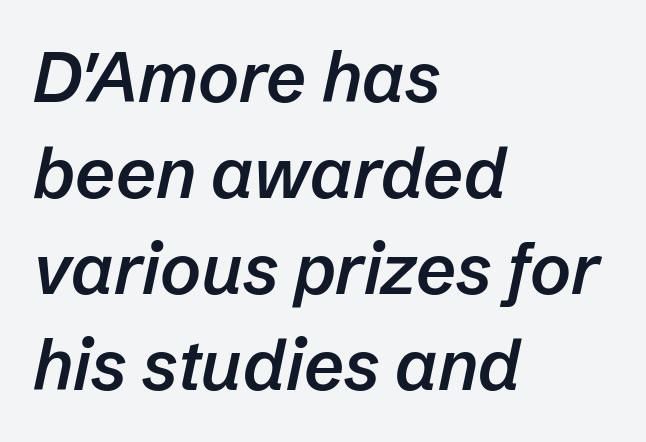
Notice how the passage keeps a crisp vertical edge on the left only. The block of text has a typical density, with ordinary space between rows. Nothing unusual about the tracking: characters are spaced as the font intends. The area under the type is left untouched.
